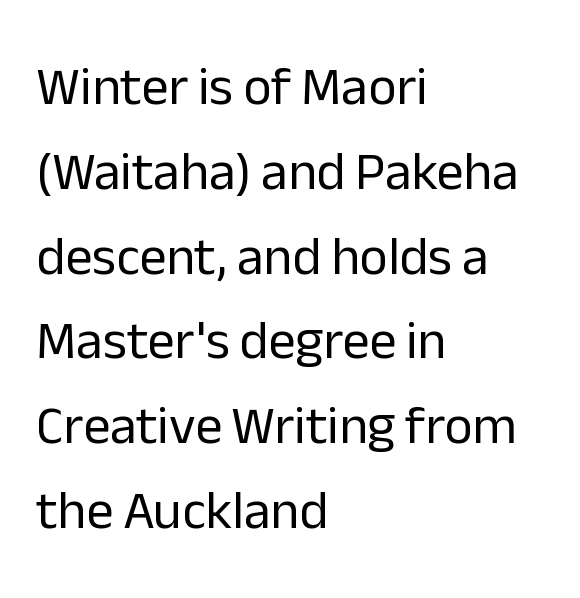
Q: Is the text bold? A: No.
Q: Is the text italic (slanted)? A: No, it is upright.
Q: Is the typeface a serif or a sans-serif typeface? A: Sans-serif.
Q: Is the text underlined? A: No.
Q: How is the paragraph aligned? A: Left-aligned.
Q: Is the spacing between letters normal or unusually wide? A: Normal.
Q: Is the spacing between lines tight, normal or loose? A: Normal.
Q: Width (condensed, normal, or wide)? A: Normal.
Q: Stroke contrast? A: Low.
Q: x-height? A: Medium.
Q: Monospaced? A: No.
